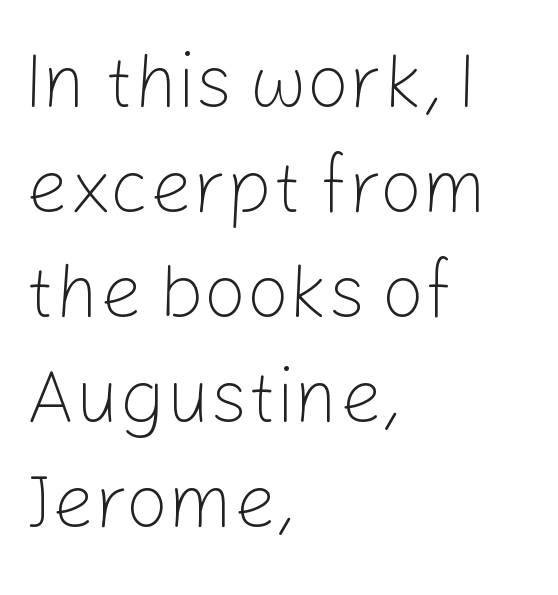
Q: Is the text bold? A: No.
Q: Is the text italic (slanted)? A: No, it is upright.
Q: Is the typeface a serif or a sans-serif typeface? A: Sans-serif.
Q: Is the text underlined? A: No.
Q: How is the paragraph aligned? A: Left-aligned.
Q: Is the spacing between letters normal or unusually wide? A: Normal.
Q: Is the spacing between lines tight, normal or loose? A: Normal.
Q: Width (condensed, normal, or wide)? A: Normal.
Q: Stroke contrast? A: Low.
Q: x-height? A: Medium.
Q: Monospaced? A: No.
